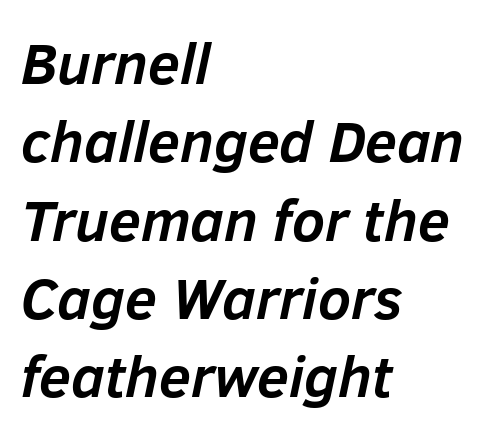
The specimen reads as italic at a glance. A full-strength bold gives these letters their thick strokes. A typesetter would call this zero additional tracking. The letters advance in unequal steps, a hallmark of proportional type. The baseline area is clear. Students, observe: this is what conventionally led text looks like.
